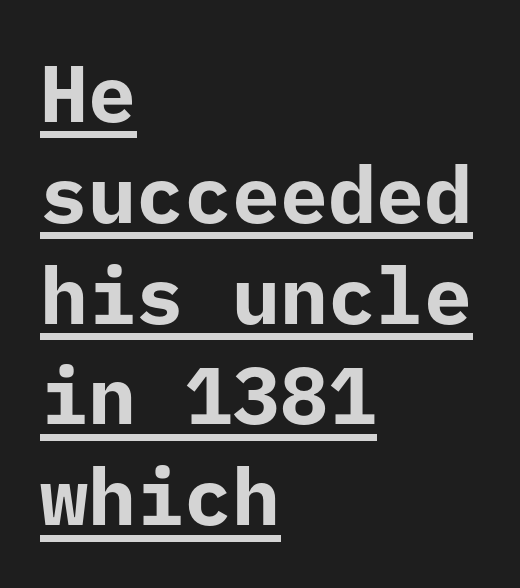
The image shows 80 px bold sans-serif type, upright, monospaced; set left-aligned, normal line spacing (1.26x), normal letter spacing, underlined; low stroke contrast and a medium x-height.
